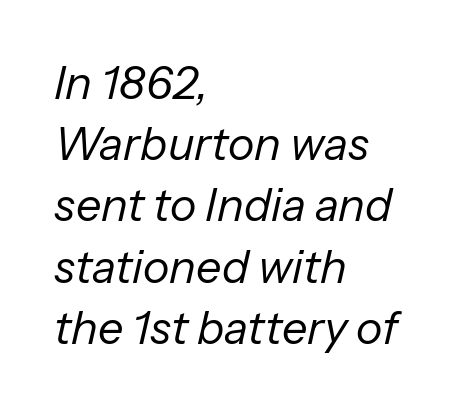
What stands out about the letter spacing? Nothing — it is the standard amount. Compared with typical paragraphs, the rows here are spaced about the same. Observe the lean: these are italic letterforms. Character widths vary here, with narrow letters taking less room than wide ones. The lines are quadded left.
